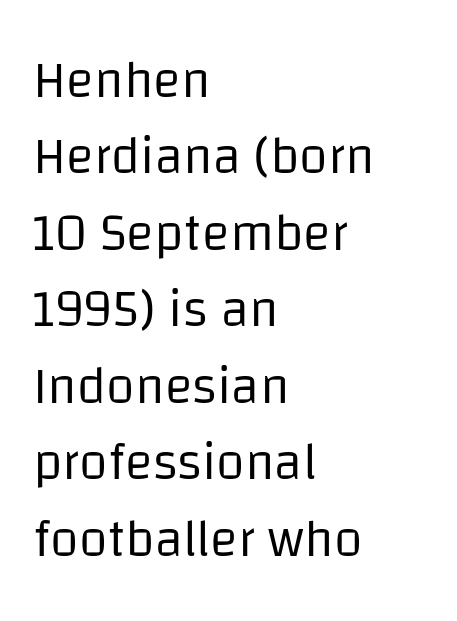
{"serif": "no", "italic": "no", "bold": "no", "weight": "regular", "width": "normal", "stroke_contrast": "low", "x_height": "large", "monospaced": "no", "underline": "no", "align": "left", "line_spacing": "normal", "line_spacing_ratio": 1.47, "letter_spacing": "normal", "letter_spacing_em": 0.0, "glyph_px": 52}
